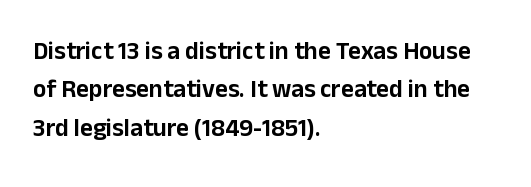
The image shows 25 px text type, upright; set left-aligned, normal line spacing (1.54x), normal letter spacing, not underlined.
